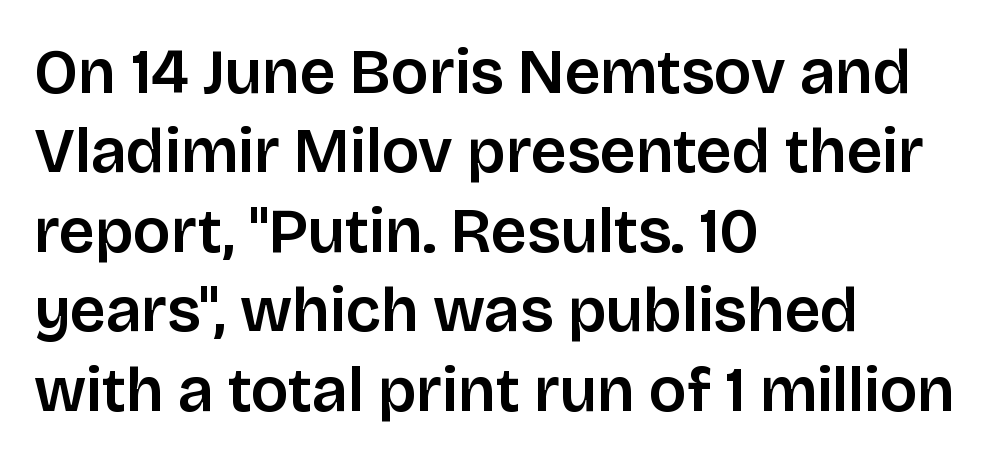
The image shows 63 px sans-serif type, upright; set left-aligned, normal line spacing (1.26x), normal letter spacing, not underlined; low stroke contrast and a large x-height.
